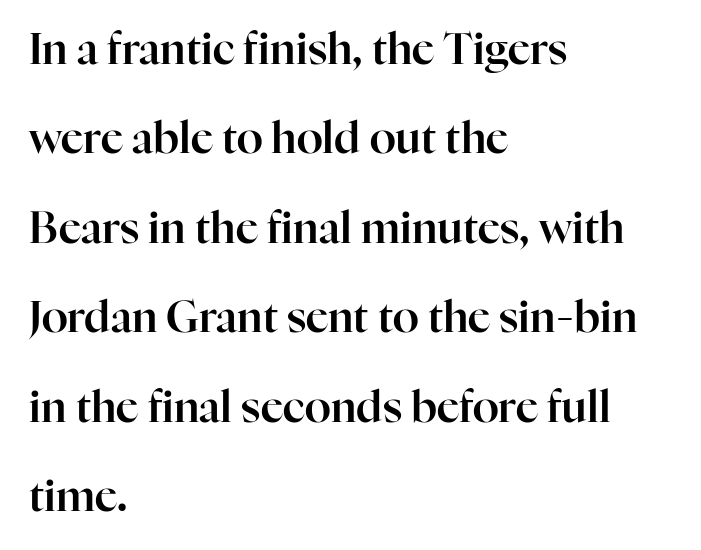
Q: Is the text italic (slanted)? A: No, it is upright.
Q: Is the typeface a serif or a sans-serif typeface? A: Serif.
Q: Is the text underlined? A: No.
Q: How is the paragraph aligned? A: Left-aligned.
Q: Is the spacing between letters normal or unusually wide? A: Normal.
Q: Is the spacing between lines tight, normal or loose? A: Loose.
Q: Width (condensed, normal, or wide)? A: Normal.
Q: Stroke contrast? A: High.
Q: x-height? A: Medium.
Q: Monospaced? A: No.
